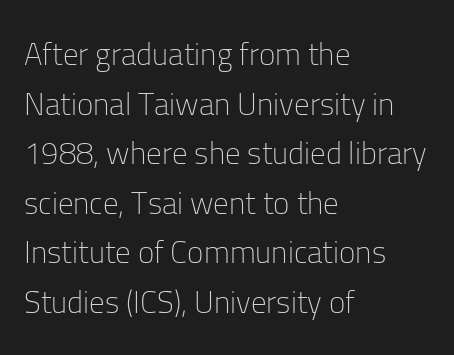
The image shows 31 px light sans-serif type, upright; set left-aligned, normal line spacing (1.6x), normal letter spacing, not underlined; low stroke contrast and a medium x-height.
